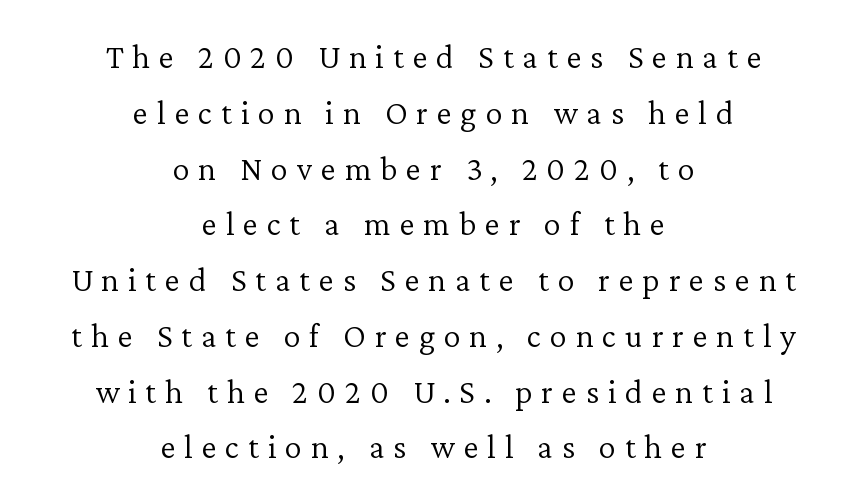
Q: Is the text bold? A: No.
Q: Is the text italic (slanted)? A: No, it is upright.
Q: Is the typeface a serif or a sans-serif typeface? A: Serif.
Q: Is the text underlined? A: No.
Q: How is the paragraph aligned? A: Centered.
Q: Is the spacing between letters normal or unusually wide? A: Unusually wide.
Q: Is the spacing between lines tight, normal or loose? A: Normal.
Q: Width (condensed, normal, or wide)? A: Normal.
Q: Stroke contrast? A: Low.
Q: x-height? A: Medium.
Q: Monospaced? A: No.
